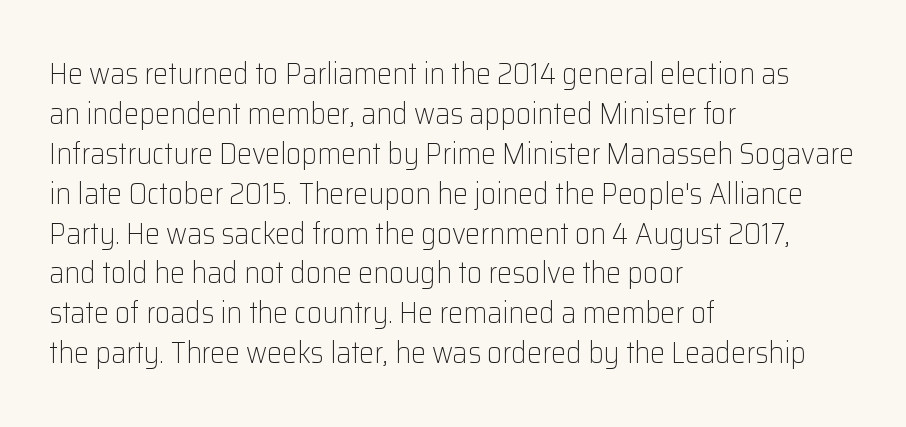
Q: Is the text bold? A: No.
Q: Is the text italic (slanted)? A: No, it is upright.
Q: Is the typeface a serif or a sans-serif typeface? A: Sans-serif.
Q: Is the text underlined? A: No.
Q: How is the paragraph aligned? A: Left-aligned.
Q: Is the spacing between letters normal or unusually wide? A: Normal.
Q: Is the spacing between lines tight, normal or loose? A: Normal.
Q: Width (condensed, normal, or wide)? A: Normal.
Q: Stroke contrast? A: Low.
Q: x-height? A: Medium.
Q: Monospaced? A: No.
